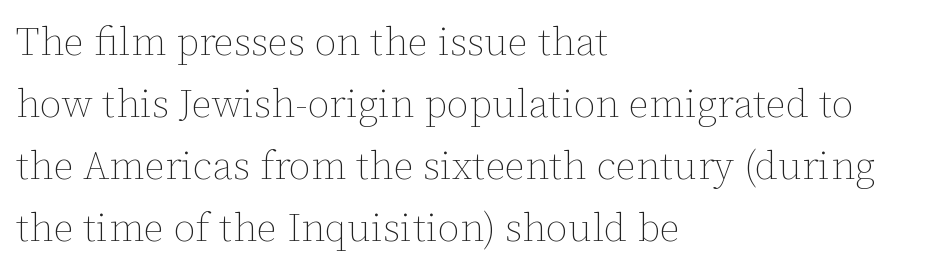
Q: Is the text bold? A: No.
Q: Is the text italic (slanted)? A: No, it is upright.
Q: Is the text underlined? A: No.
Q: How is the paragraph aligned? A: Left-aligned.
Q: Is the spacing between letters normal or unusually wide? A: Normal.
Q: Is the spacing between lines tight, normal or loose? A: Normal.
Q: Width (condensed, normal, or wide)? A: Normal.
Q: Stroke contrast? A: Low.
Q: x-height? A: Medium.
Q: Monospaced? A: No.
